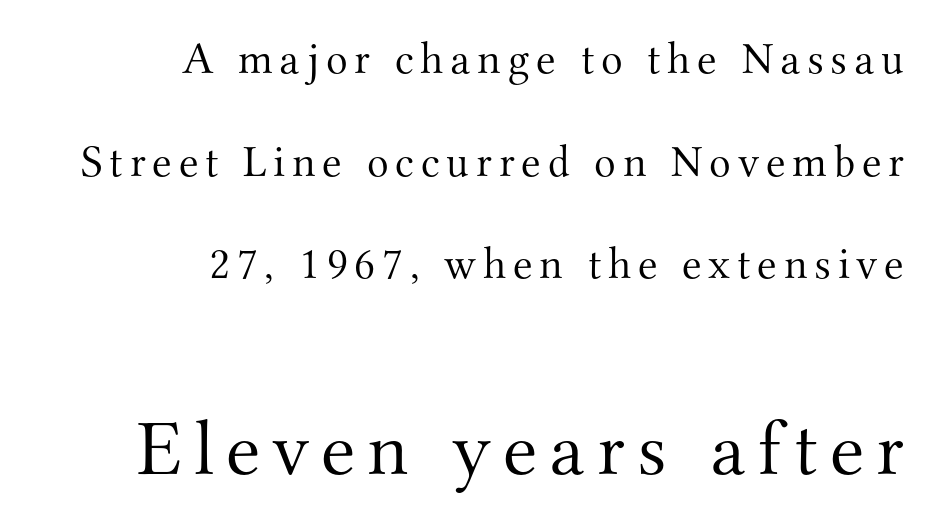
The image shows 79 px light serif type, upright; set right-aligned, loose line spacing (2.28x), not underlined; the second (bottom) block is 1.76x larger; medium stroke contrast and a small x-height.
